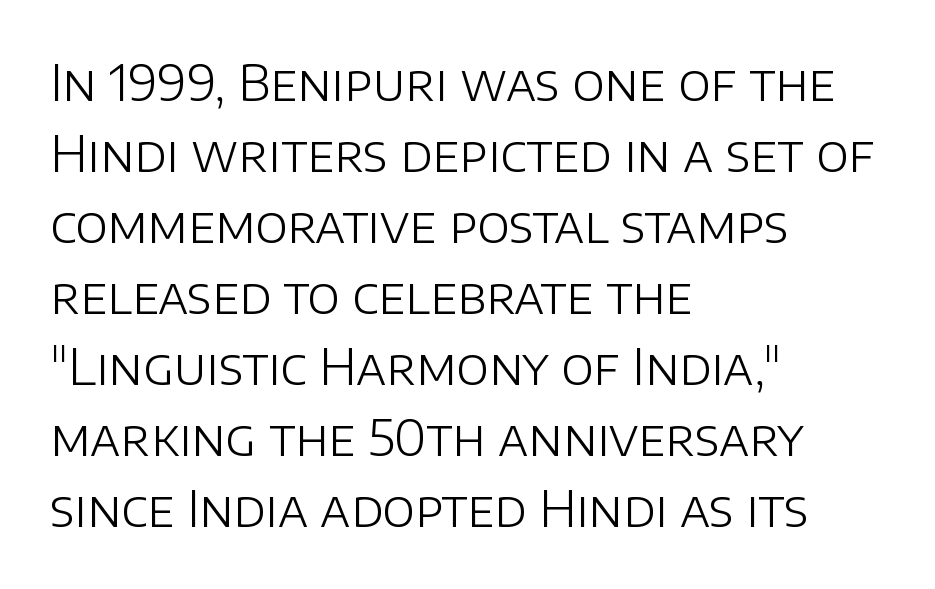
{"serif": "no", "italic": "no", "bold": "no", "weight": "light", "width": "normal", "stroke_contrast": "low", "x_height": "large", "monospaced": "no", "underline": "no", "align": "left", "line_spacing": "normal", "line_spacing_ratio": 1.45, "letter_spacing": "normal", "letter_spacing_em": 0.0, "glyph_px": 49}
